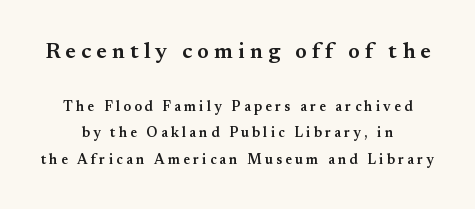
Leftover space on each line is divided equally before and after the words. The lettering stays uniformly vertical, giving the passage a roman look. Anything drawn beneath the words? Only blank space. Caption: expanded tracking, letters set apart. These words are printed semibold, heavier than regular yet not bold. These two chunks differ in scale, with the top chunk taking the larger measure.
